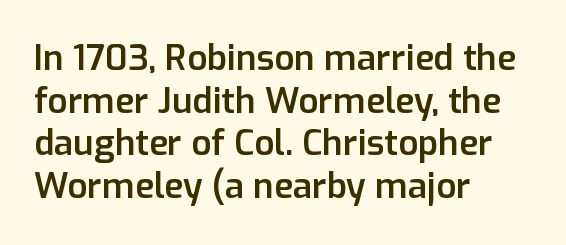
The image shows 35 px semibold sans-serif type, upright; set left-aligned, line spacing 1.22x, normal letter spacing, not underlined; low stroke contrast and a medium x-height.
